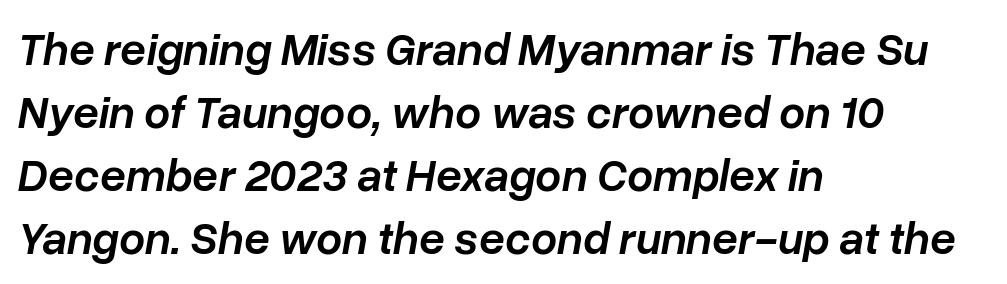
Q: Is the text bold? A: Semi-bold.
Q: Is the text italic (slanted)? A: Yes, it leans right by about 10 degrees.
Q: Is the text underlined? A: No.
Q: How is the paragraph aligned? A: Left-aligned.
Q: Is the spacing between letters normal or unusually wide? A: Normal.
Q: Is the spacing between lines tight, normal or loose? A: Normal.
Q: Width (condensed, normal, or wide)? A: Normal.
Q: Stroke contrast? A: Low.
Q: x-height? A: Medium.
Q: Monospaced? A: No.
